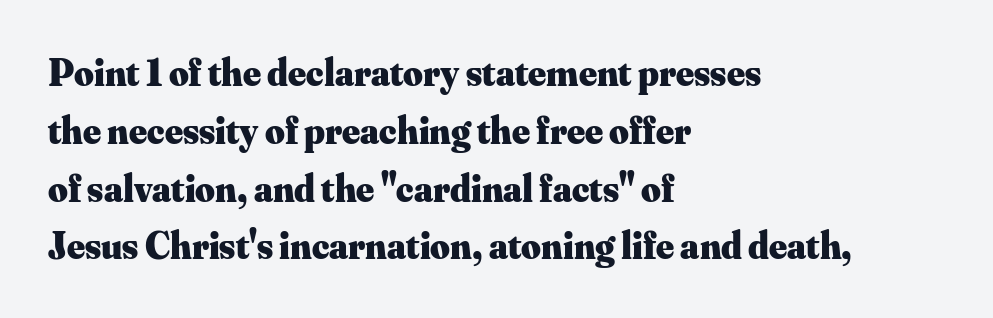
The image shows 38 px heavy serif type, upright; set left-aligned, normal line spacing (1.52x), normal letter spacing, not underlined; medium stroke contrast and a small x-height.
